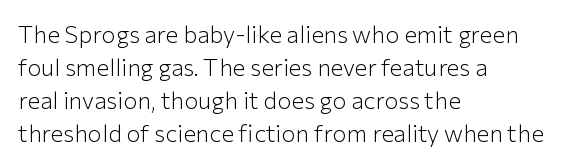
Q: Is the text bold? A: No.
Q: Is the text italic (slanted)? A: No, it is upright.
Q: Is the text underlined? A: No.
Q: How is the paragraph aligned? A: Left-aligned.
Q: Is the spacing between letters normal or unusually wide? A: Normal.
Q: Is the spacing between lines tight, normal or loose? A: Normal.
